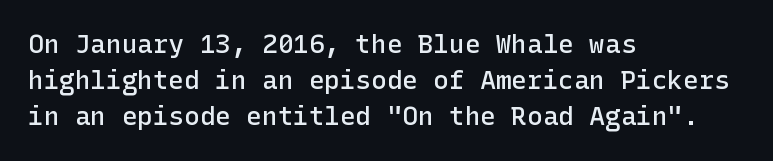
Designer's note — italics off, roman on. The sample has been set in demibold, a notch under bold. Anything drawn beneath the words? Only blank space. Does the copy run flush right? No — it runs flush left. The lines sit at an ordinary, default distance from one another.
